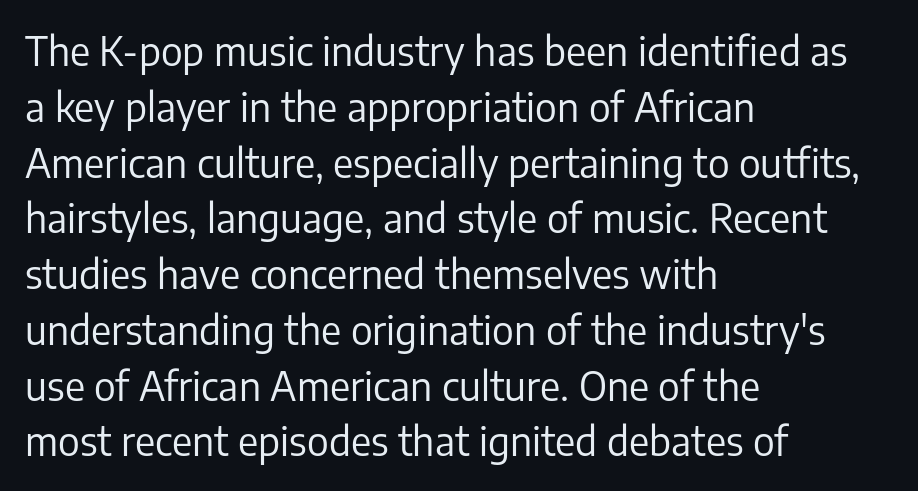
Is the letter spacing exaggerated? No — it looks like the ordinary default. The text block is weighted toward the left margin, trailing off unevenly rightward. Typographically, this falls in the sans-serif category. In terms of posture, this sample is upright.
